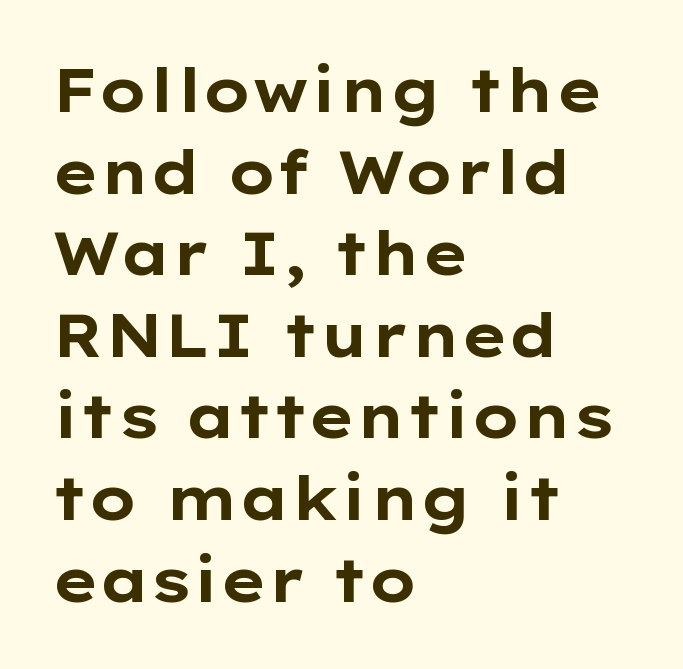
The image shows 60 px bold, wide sans-serif type, upright; set left-aligned, normal line spacing (1.36x), normal letter spacing, not underlined; low stroke contrast and a medium x-height.
